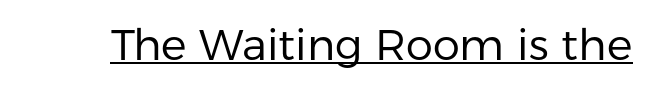
{"serif": "no", "italic": "no", "bold": "no", "weight": "regular", "width": "normal", "stroke_contrast": "low", "x_height": "medium", "monospaced": "no", "underline": "yes", "letter_spacing": "normal", "letter_spacing_em": 0.0, "glyph_px": 43}
